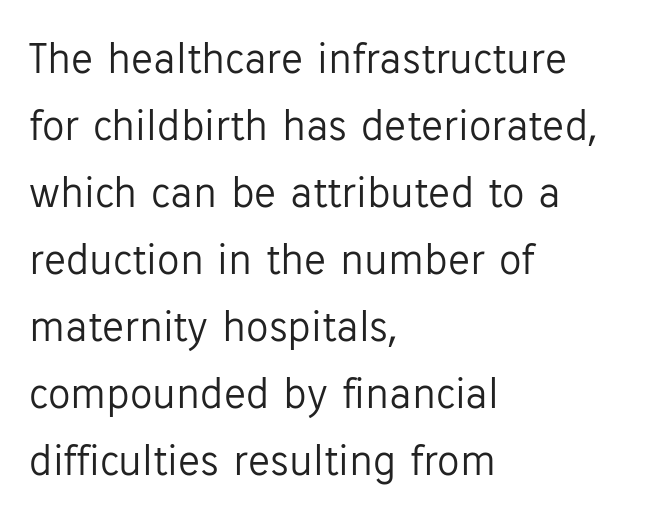
Counters stay open thanks to moderate or lighter strokes. The lines are quadded left. Each letter keeps its own natural width here, so spacing adapts to shape. No extra tracking has been applied to these lines. Has an underline been added? It has not.
